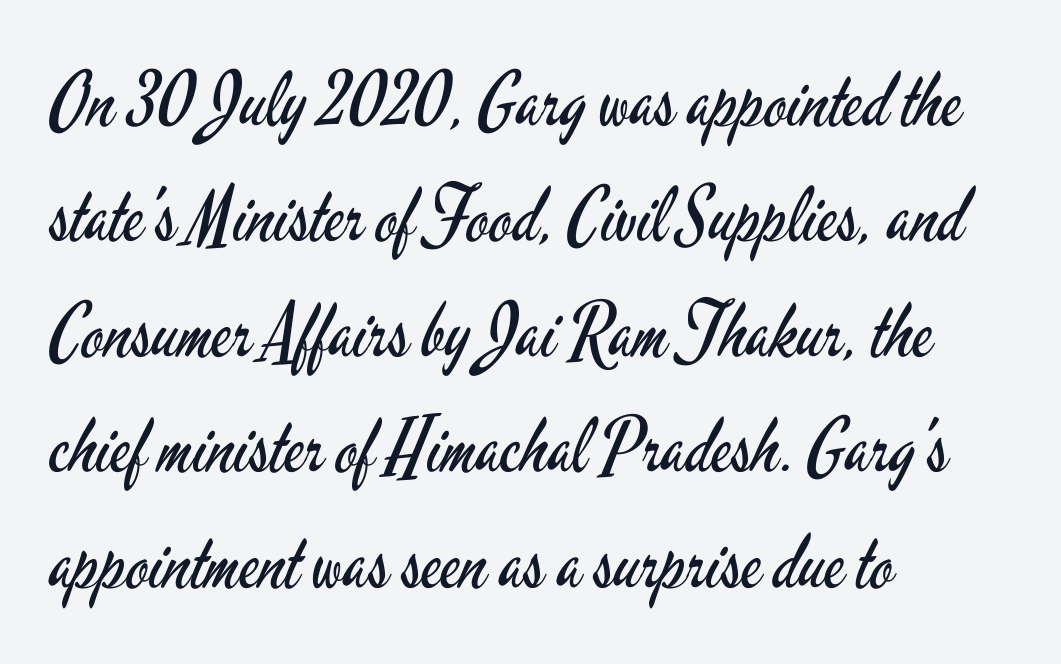
The image shows 75 px regular-weight, condensed sans-serif type; set left-aligned, normal line spacing (1.54x), normal letter spacing, not underlined; low stroke contrast and a small x-height.
